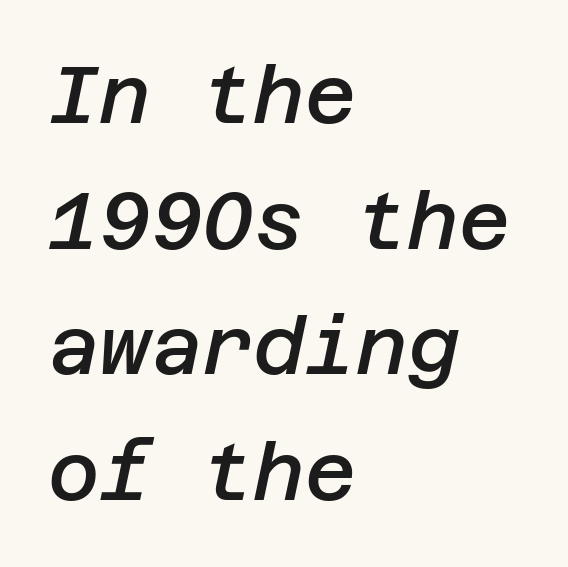
The image shows 79 px semibold type, italic (leaning right); set left-aligned, normal line spacing (1.59x), normal letter spacing, not underlined; low stroke contrast and a large x-height.
